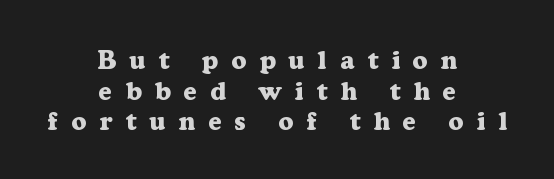
Q: Is the text bold? A: Yes.
Q: Is the text italic (slanted)? A: No, it is upright.
Q: Is the text underlined? A: No.
Q: How is the paragraph aligned? A: Centered.
Q: Is the spacing between letters normal or unusually wide? A: Unusually wide.
